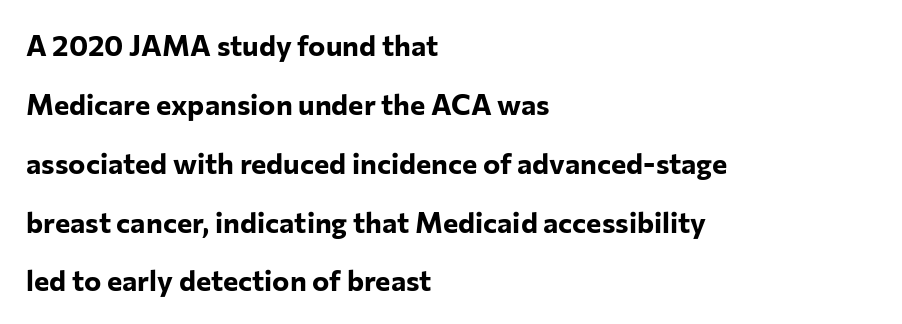
This sample has the flowing, uneven cadence of proportional lettering. Rendered with straight, roman letterforms. Grotesque or geometric, the face here clearly has no serifs. The line texture is even and compact thanks to regular tracking. I'd describe the lettering as bold — thick and assertive.
